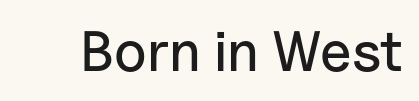
The letters advance in unequal steps, a hallmark of proportional type. The characters display no serif detailing; their extremities are plain. Ascenders rise straight up at ninety degrees. In terms of letterspacing, this is plain default setting. Decoration check: the copy has no underline.
